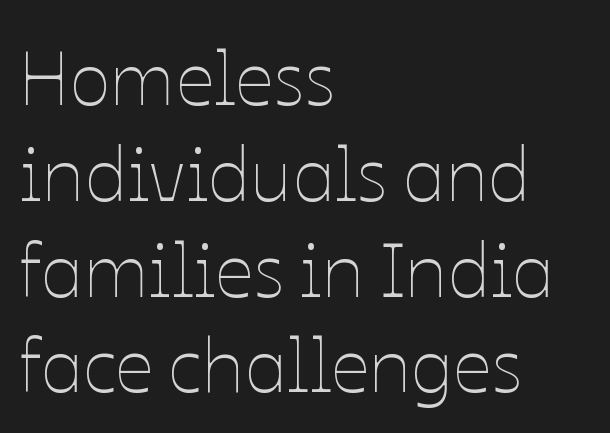
Q: Is the text bold? A: No.
Q: Is the text italic (slanted)? A: No, it is upright.
Q: Is the text underlined? A: No.
Q: How is the paragraph aligned? A: Left-aligned.
Q: Is the spacing between letters normal or unusually wide? A: Normal.
Q: Is the spacing between lines tight, normal or loose? A: Normal.
Q: Width (condensed, normal, or wide)? A: Normal.
Q: Stroke contrast? A: Low.
Q: x-height? A: Medium.
Q: Monospaced? A: No.
